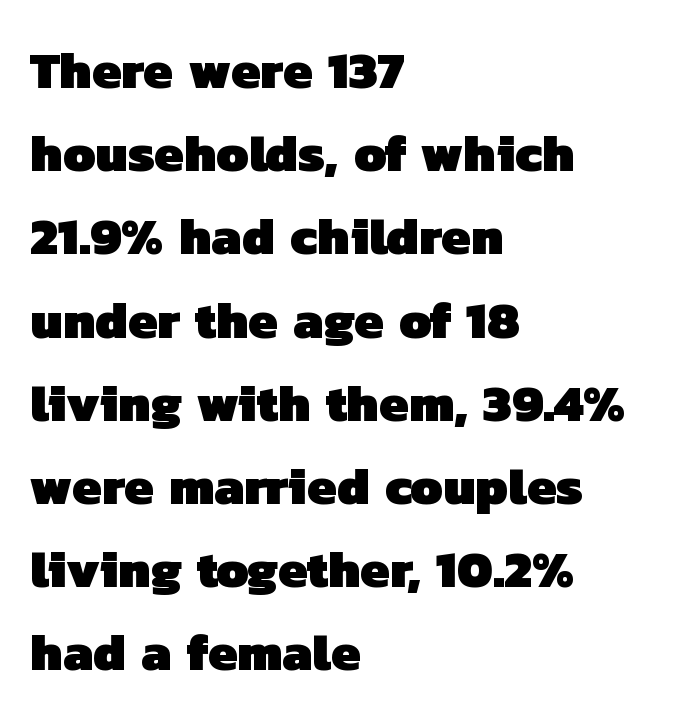
The image shows 52 px heavy sans-serif type; set left-aligned, normal line spacing (1.6x), normal letter spacing, not underlined; low stroke contrast and a medium x-height.
